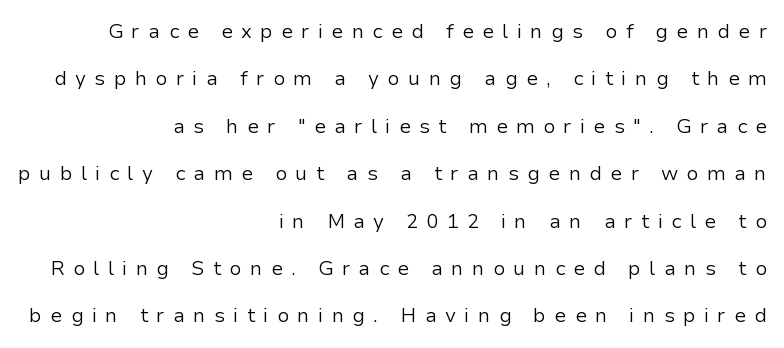
Regarding leading, the lines here are spaced well apart. You can tell it's not italic because the verticals are truly vertical. No heavy texture on the line: the type isn't bold. The type is letterspaced generously, with wide tracking. Descenders are the only things crossing below the line.
